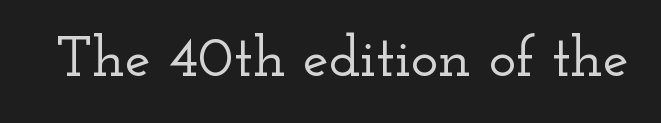
The image shows 58 px wide serif type, upright; set normal letter spacing, not underlined; low stroke contrast and a small x-height.
